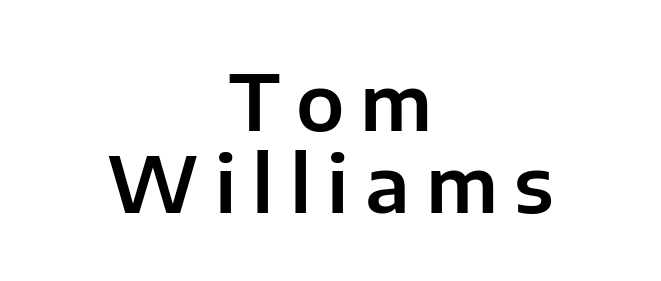
Q: Is the text italic (slanted)? A: No, it is upright.
Q: Is the typeface a serif or a sans-serif typeface? A: Sans-serif.
Q: Is the text underlined? A: No.
Q: How is the paragraph aligned? A: Centered.
Q: Is the spacing between letters normal or unusually wide? A: Unusually wide.
Q: Is the spacing between lines tight, normal or loose? A: Tight.
Q: Width (condensed, normal, or wide)? A: Normal.
Q: Stroke contrast? A: Low.
Q: x-height? A: Medium.
Q: Monospaced? A: No.
